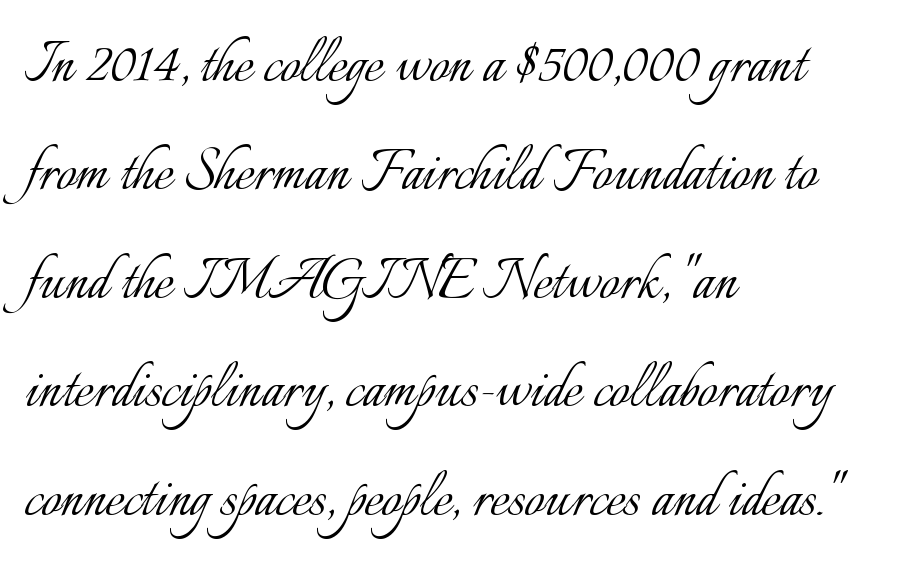
Horizontally, the lines are justified to the leading edge only. Words float on clear page, feet unadorned. Looks like regular typesetting: each glyph gets only the width it needs.
